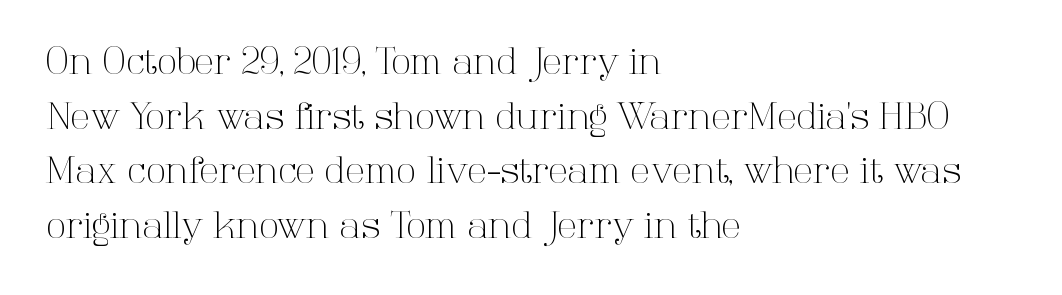
{"serif": "yes", "italic": "no", "bold": "no", "weight": "light", "width": "normal", "stroke_contrast": "high", "x_height": "medium", "monospaced": "no", "underline": "no", "align": "left", "line_spacing": "normal", "line_spacing_ratio": 1.52, "letter_spacing": "normal", "letter_spacing_em": 0.0, "glyph_px": 36}
